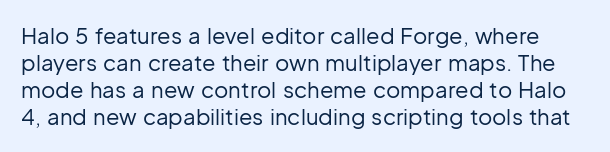
The image shows 22 px text type, upright; set line spacing 1.23x, normal letter spacing, not underlined.
